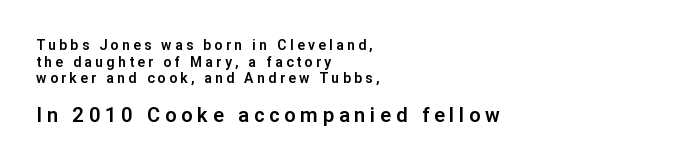
The image shows 20 px text type, upright; set left-aligned, line spacing 1.19x, unusually wide letter spacing (+0.24 em), not underlined; the second (bottom) block is 1.43x larger.
